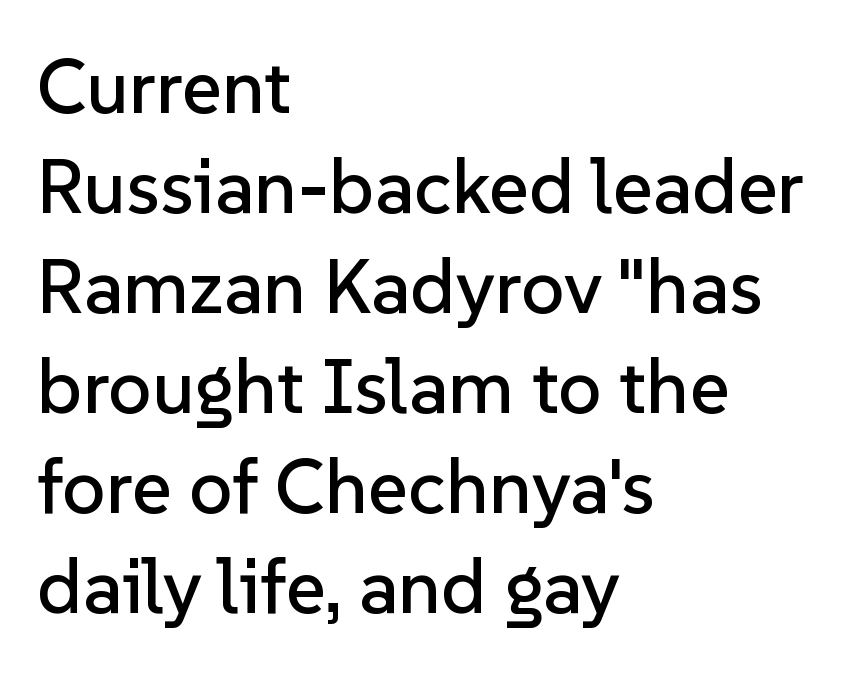
The image shows 77 px sans-serif type, upright; set left-aligned, normal line spacing (1.3x), normal letter spacing, not underlined; low stroke contrast and a medium x-height.
